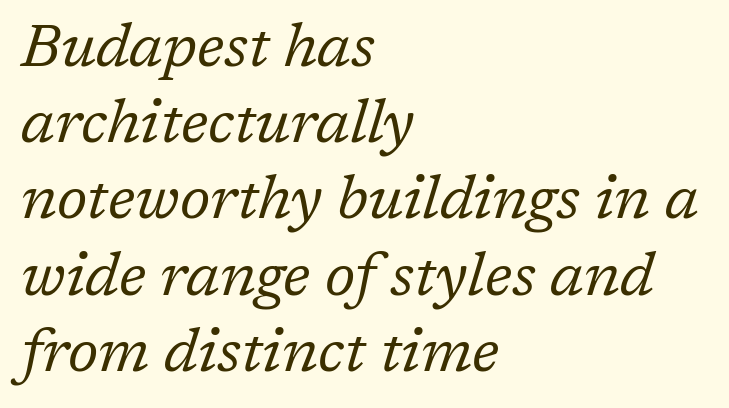
The image shows 60 px regular-weight serif type, italic (leaning right); set left-aligned, normal line spacing (1.27x), normal letter spacing, not underlined; low stroke contrast and a medium x-height.
